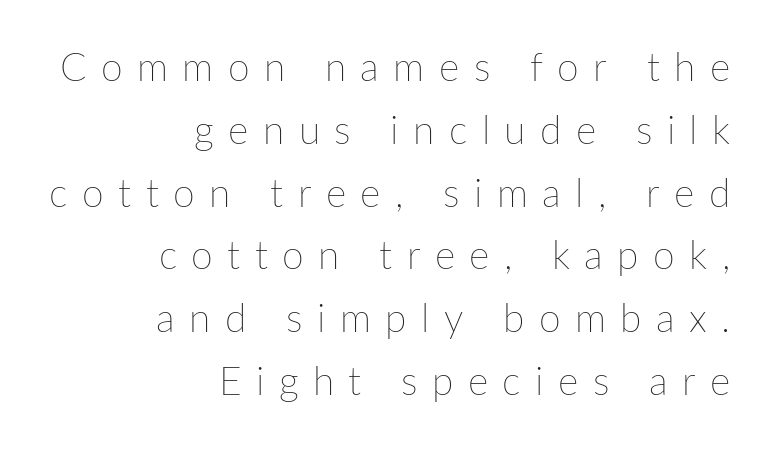
The image shows 39 px thin type, upright; set right-aligned, normal line spacing (1.61x), unusually wide letter spacing (+0.37 em), not underlined; low stroke contrast and a medium x-height.
